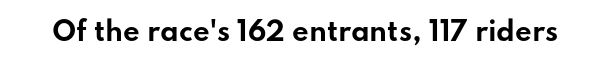
Only glyphs here, with clear space below each row. Rendered with straight, roman letterforms. The glyphs have the mass of a bold cut. Observe the ordinary spacing: letters are neighbours, not strangers.
